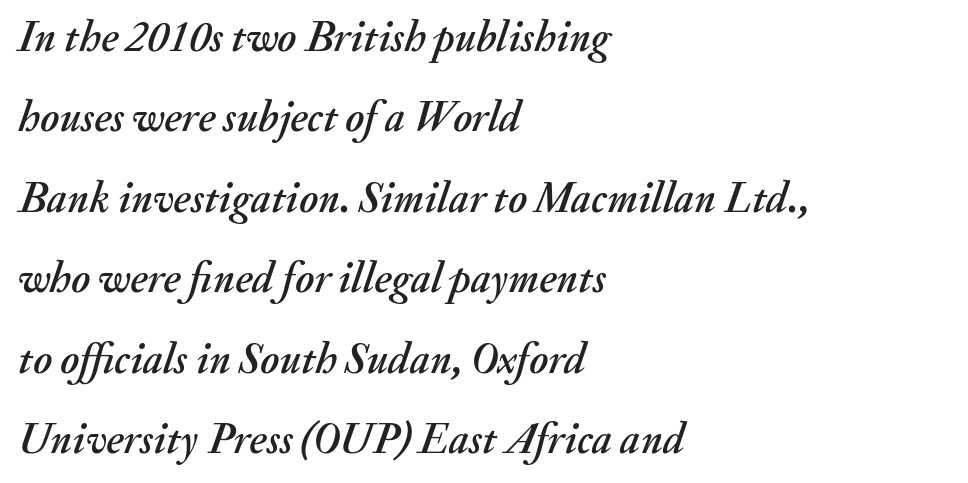
{"italic": "yes", "lean": "right", "slant_degrees": 20, "width": "normal", "stroke_contrast": "medium", "x_height": "small", "monospaced": "no", "underline": "no", "align": "left", "line_spacing_ratio": 1.87, "letter_spacing": "normal", "letter_spacing_em": 0.0, "glyph_px": 43}
